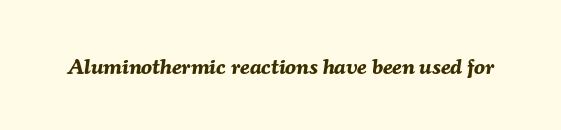
{"italic": "yes", "lean": "right", "slant_degrees": 7, "bold": "yes", "underline": "no", "letter_spacing": "normal", "letter_spacing_em": 0.0, "glyph_px": 22}
